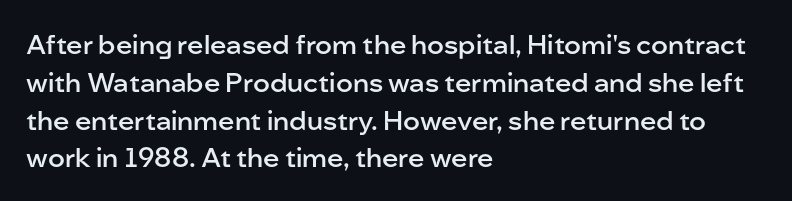
The image shows 27 px text type, upright; set left-aligned, normal line spacing (1.4x), normal letter spacing, not underlined.
